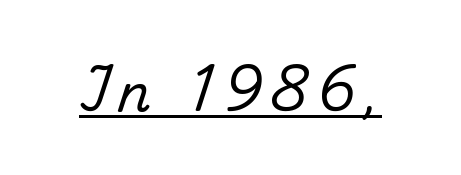
Q: Is the text italic (slanted)? A: Yes.
Q: Is the typeface a serif or a sans-serif typeface? A: Serif.
Q: Is the text underlined? A: Yes.
Q: Is the spacing between letters normal or unusually wide? A: Unusually wide.
Q: Width (condensed, normal, or wide)? A: Normal.
Q: Stroke contrast? A: Medium.
Q: x-height? A: Small.
Q: Monospaced? A: No.
